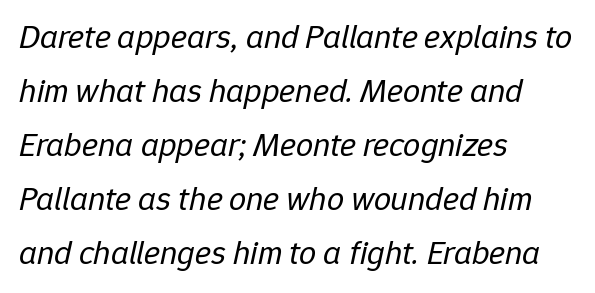
The image shows 34 px regular-weight type, italic (leaning right); set left-aligned, normal line spacing (1.59x), normal letter spacing, not underlined; low stroke contrast and a medium x-height.
